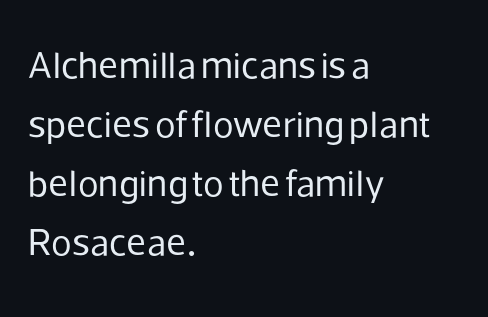
The image shows 38 px regular-weight sans-serif type, upright; set left-aligned, normal line spacing (1.55x), normal letter spacing, not underlined; low stroke contrast and a medium x-height.
